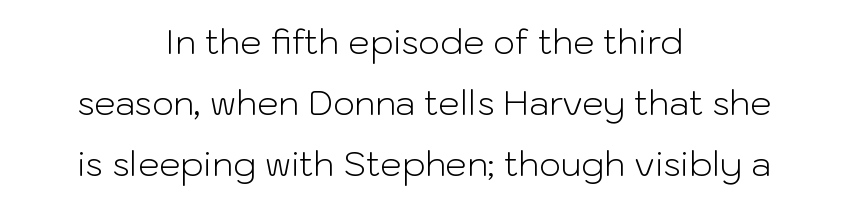
Type without underlining. This is the regular roman posture of the typeface. The typeface has the unassuming heft of standard copy or less. The gaps between neighbouring characters are ordinary and unremarkable. Check where the strokes stop: nothing finishes them off — pure sans. Is the block centered? Yes — each line is placed symmetrically about the middle.
